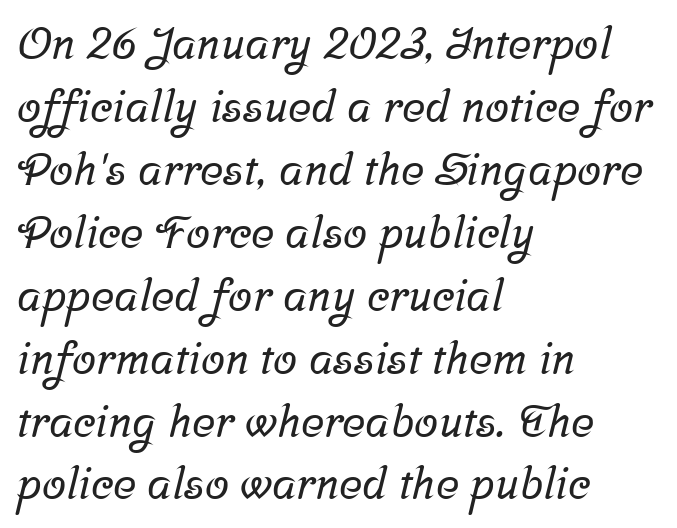
The image shows 44 px text type; set left-aligned, normal line spacing (1.43x), normal letter spacing, not underlined; low stroke contrast and a medium x-height.
